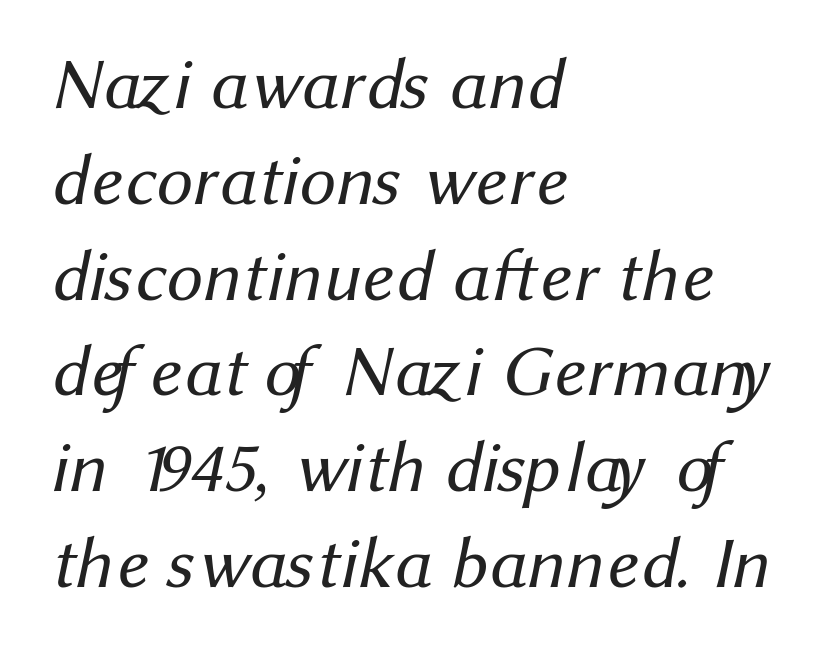
The image shows 72 px regular-weight sans-serif type; set left-aligned, normal line spacing (1.33x), normal letter spacing, not underlined; medium stroke contrast and a medium x-height.
